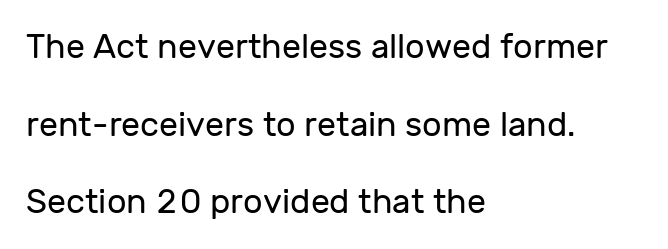
The image shows 34 px regular-weight sans-serif type, upright; set left-aligned, loose line spacing (2.28x), normal letter spacing, not underlined; low stroke contrast and a medium x-height.
